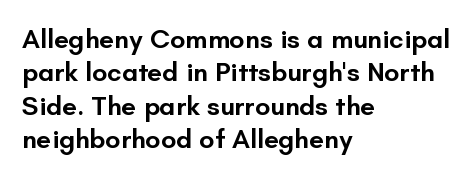
Q: Is the text bold? A: Semi-bold.
Q: Is the text italic (slanted)? A: No, it is upright.
Q: Is the text underlined? A: No.
Q: How is the paragraph aligned? A: Left-aligned.
Q: Is the spacing between letters normal or unusually wide? A: Normal.
